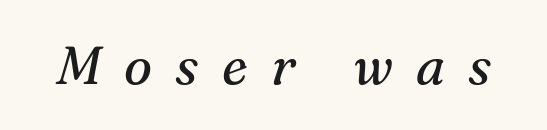
The image shows 53 px regular-weight serif type, italic (leaning right); set unusually wide letter spacing (+0.44 em), not underlined; medium stroke contrast and a medium x-height.
